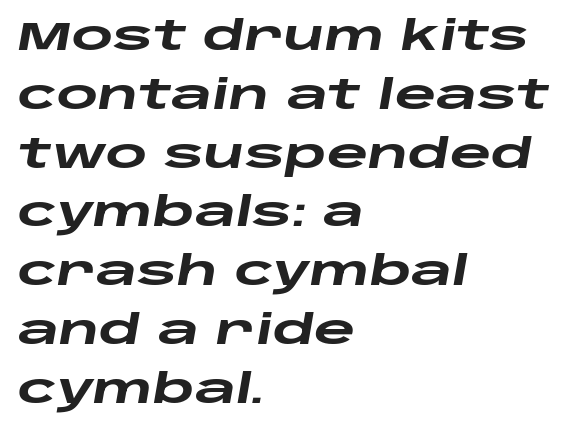
The image shows 40 px heavy, wide type, italic (leaning right); set left-aligned, normal line spacing (1.47x), normal letter spacing, not underlined; low stroke contrast and a large x-height.
